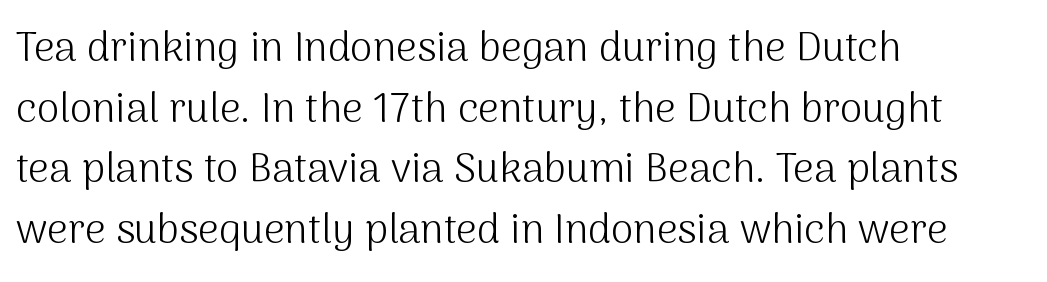
Q: Is the text bold? A: No.
Q: Is the text italic (slanted)? A: No, it is upright.
Q: Is the typeface a serif or a sans-serif typeface? A: Sans-serif.
Q: Is the text underlined? A: No.
Q: How is the paragraph aligned? A: Left-aligned.
Q: Is the spacing between letters normal or unusually wide? A: Normal.
Q: Is the spacing between lines tight, normal or loose? A: Normal.
Q: Width (condensed, normal, or wide)? A: Normal.
Q: Stroke contrast? A: Medium.
Q: x-height? A: Medium.
Q: Monospaced? A: No.
